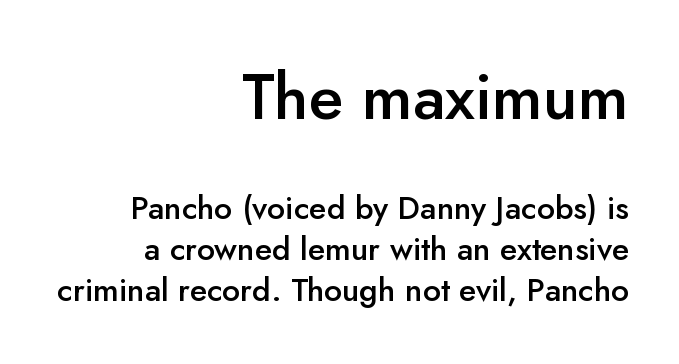
{"serif": "no", "italic": "no", "bold": "semi", "weight": "semibold", "width": "normal", "stroke_contrast": "low", "x_height": "small", "monospaced": "no", "underline": "no", "align": "right", "line_spacing": "normal", "line_spacing_ratio": 1.29, "letter_spacing": "normal", "letter_spacing_em": 0.0, "larger_block": "first", "size_ratio": 2.0, "glyph_px": 64}
